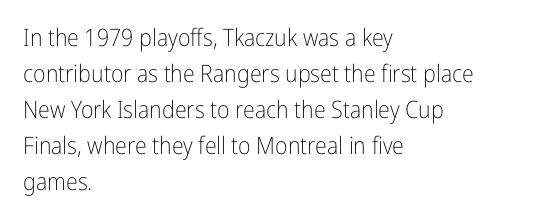
{"italic": "no", "bold": "no", "underline": "no", "align": "left", "line_spacing": "normal", "line_spacing_ratio": 1.5, "letter_spacing": "normal", "letter_spacing_em": 0.0, "glyph_px": 24}
